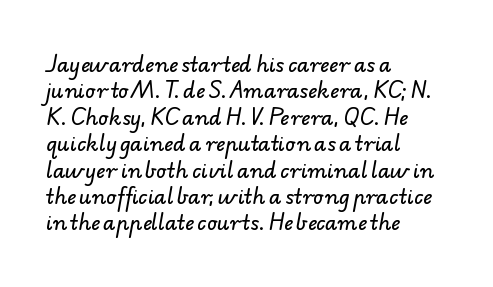
Just letters on the line, the space beneath them empty. Reading down the column, the eye jumps a familiar distance to each next line. Line beginnings align vertically; line endings do not. Characters follow at the spacing the type designer built in.
